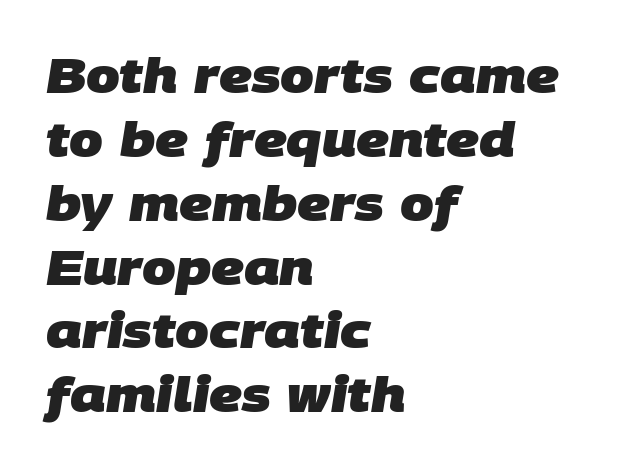
These lines are rendered in a variable-pitch font. The passage is arranged the way most books set body copy — flush left. The zone under the glyphs is completely vacant. The sample has been set heavy, in full bold.
